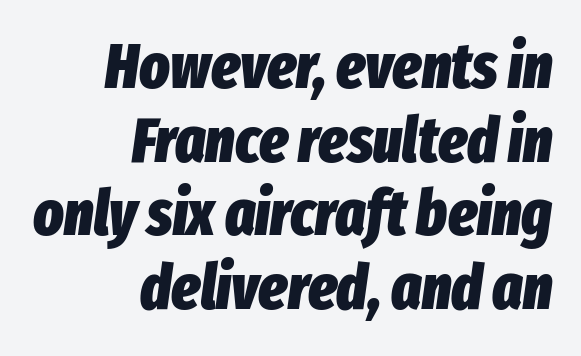
The image shows 63 px heavy, condensed type, italic (leaning right); set right-aligned, line spacing 1.17x, normal letter spacing, not underlined; low stroke contrast and a medium x-height.
